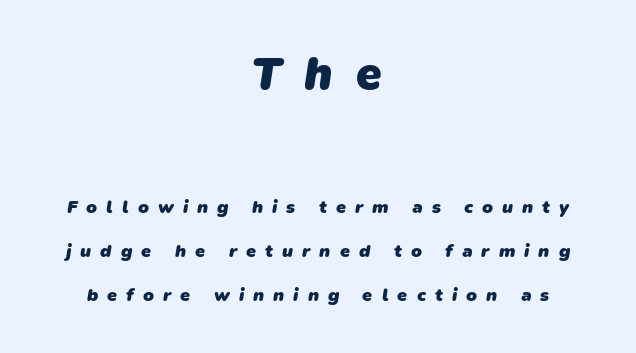
Q: Is the text bold? A: Yes.
Q: Is the typeface a serif or a sans-serif typeface? A: Sans-serif.
Q: Is the text underlined? A: No.
Q: How is the paragraph aligned? A: Centered.
Q: Is the spacing between letters normal or unusually wide? A: Unusually wide.
Q: Is the spacing between lines tight, normal or loose? A: Loose.
Q: Which block of text is set in a larger size, the first (top) or the second (bottom)? A: The first (top) one.
Q: Width (condensed, normal, or wide)? A: Normal.
Q: Stroke contrast? A: Low.
Q: x-height? A: Medium.
Q: Monospaced? A: No.
